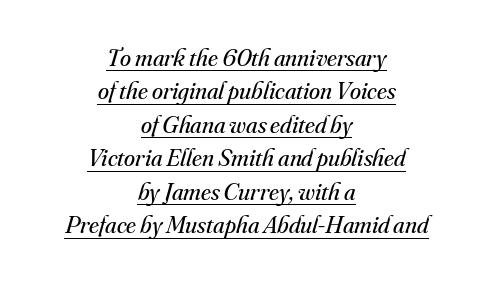
{"italic": "yes", "lean": "right", "slant_degrees": 16, "bold": "no", "underline": "yes", "align": "center", "line_spacing": "normal", "line_spacing_ratio": 1.34, "letter_spacing": "normal", "letter_spacing_em": 0.0, "glyph_px": 25}
